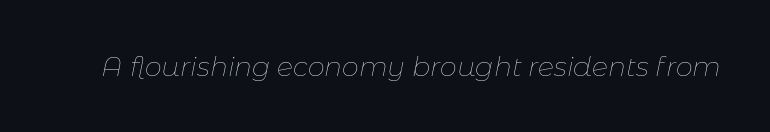
Bare-footed words on every line. Compared with a typical body face, this is equally light or lighter still. Spacing between characters is what you'd get straight out of the box. These lines were composed using italics.
